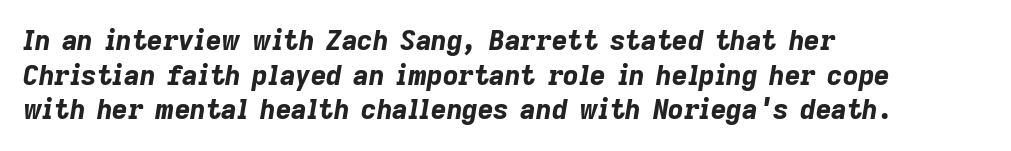
Does the copy run flush right? No — it runs flush left. Slant detected: the letters are inclined. Just letters on the line, the space beneath them empty. The characters look thick and weighty, a clear bold. The vertical gap from one line to the next is medium. Observe the ordinary spacing: letters are neighbours, not strangers.
